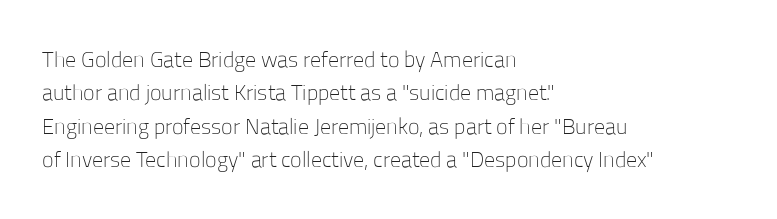
Q: Is the text bold? A: No.
Q: Is the text italic (slanted)? A: No, it is upright.
Q: Is the text underlined? A: No.
Q: How is the paragraph aligned? A: Left-aligned.
Q: Is the spacing between letters normal or unusually wide? A: Normal.
Q: Is the spacing between lines tight, normal or loose? A: Normal.
